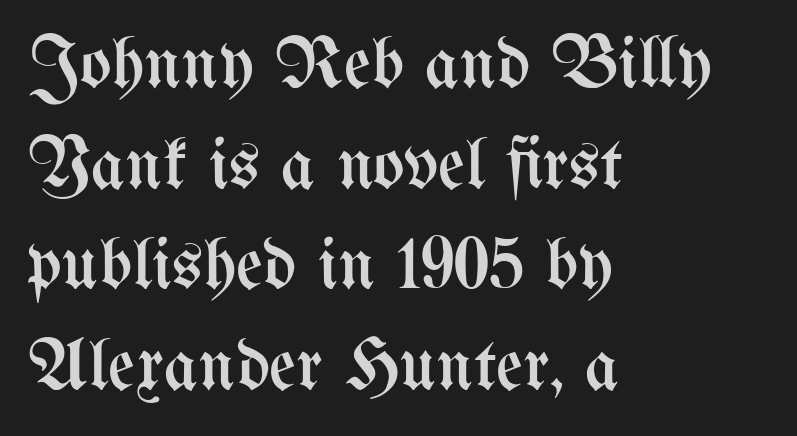
This sample has the flowing, uneven cadence of proportional lettering. This is the regular roman posture of the typeface. A normal amount of white space separates one row of letters from the next. Is the stroke heavy? The answer is a plain regular-or-lighter. Between one letter and the next there's only the usual sliver of space.
